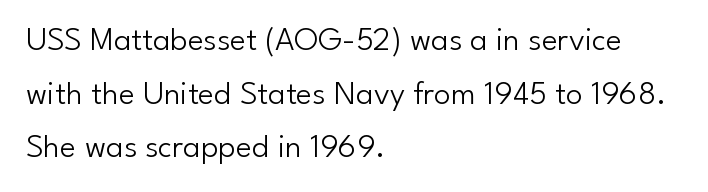
Q: Is the text bold? A: No.
Q: Is the text italic (slanted)? A: No, it is upright.
Q: Is the typeface a serif or a sans-serif typeface? A: Sans-serif.
Q: Is the text underlined? A: No.
Q: How is the paragraph aligned? A: Left-aligned.
Q: Is the spacing between letters normal or unusually wide? A: Normal.
Q: Is the spacing between lines tight, normal or loose? A: Normal.
Q: Width (condensed, normal, or wide)? A: Normal.
Q: Stroke contrast? A: Low.
Q: x-height? A: Small.
Q: Monospaced? A: No.
